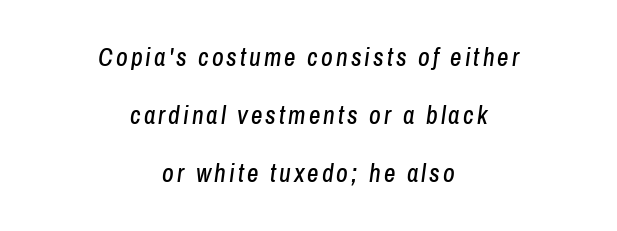
The image shows 25 px text type, italic (leaning right); set centered, loose line spacing (2.33x), not underlined.
